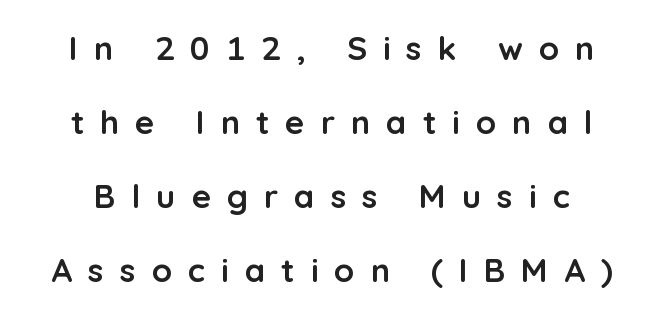
The image shows 33 px semibold sans-serif type, upright; set loose line spacing (2.24x), unusually wide letter spacing (+0.48 em), not underlined; low stroke contrast and a medium x-height.
